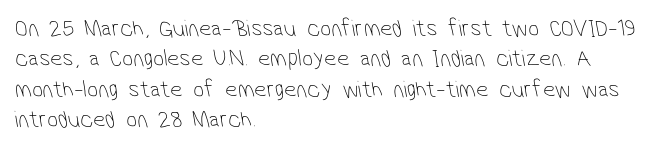
The paragraph shown leans on its left margin. This rendering features lettering with no underline. How are the letters spaced? Ordinarily, with no added tracking. A normal amount of white space separates one row of letters from the next.
